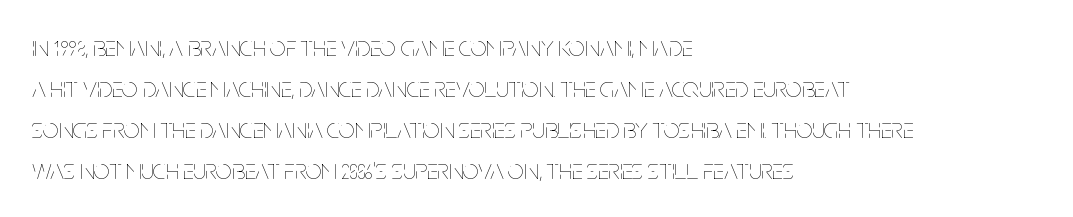
Q: Is the text bold? A: No.
Q: Is the text italic (slanted)? A: No, it is upright.
Q: Is the text underlined? A: No.
Q: How is the paragraph aligned? A: Left-aligned.
Q: Is the spacing between letters normal or unusually wide? A: Normal.
Q: Is the spacing between lines tight, normal or loose? A: Normal.
Q: Width (condensed, normal, or wide)? A: Condensed.
Q: Stroke contrast? A: Low.
Q: x-height? A: Large.
Q: Monospaced? A: No.
